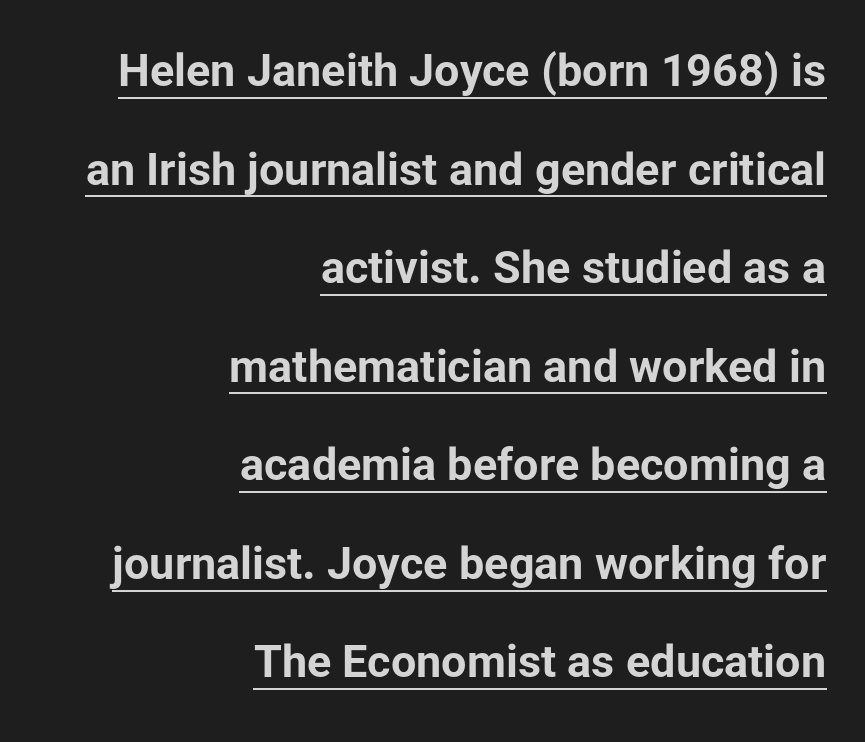
Q: Is the text bold? A: Yes.
Q: Is the text italic (slanted)? A: No, it is upright.
Q: Is the typeface a serif or a sans-serif typeface? A: Sans-serif.
Q: Is the text underlined? A: Yes.
Q: How is the paragraph aligned? A: Right-aligned.
Q: Is the spacing between letters normal or unusually wide? A: Normal.
Q: Is the spacing between lines tight, normal or loose? A: Loose.
Q: Width (condensed, normal, or wide)? A: Normal.
Q: Stroke contrast? A: Low.
Q: x-height? A: Medium.
Q: Monospaced? A: No.
